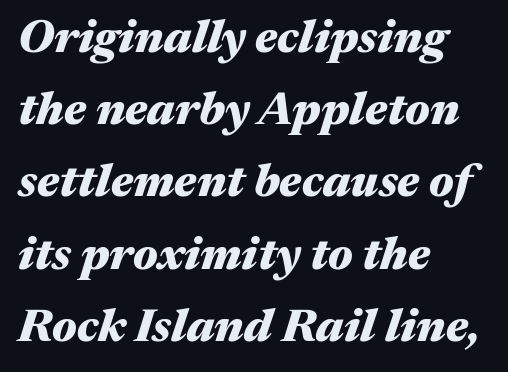
The image shows 46 px heavy, wide type, italic (leaning right); set left-aligned, normal line spacing (1.57x), normal letter spacing, not underlined; medium stroke contrast and a medium x-height.
